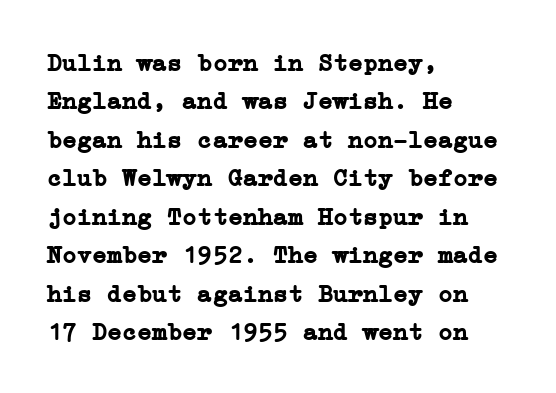
Here the glyphs are tracked normally, forming tight word shapes. Does the weight exceed regular? Yes, all the way to bold. The text block is weighted toward the left margin, trailing off unevenly rightward. Style check: upright. Notice how descenders clear the ascenders below comfortably — that's standard leading. Glance below the letters and you will spot only blank space.
